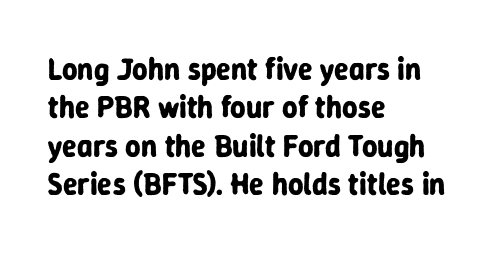
Successive baselines arrive at the customary interval. These lines keep a tight, regular rhythm from letter to letter. The foot of each line stays bare and open. Does the copy run flush right? No — it runs flush left. The glyphs have the mass of a bold cut.
